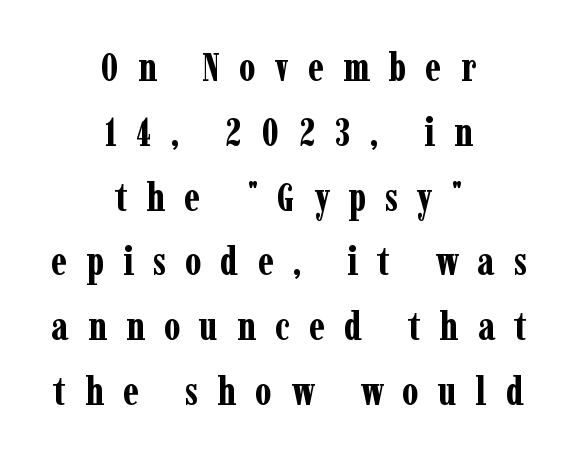
{"serif": "yes", "italic": "no", "bold": "yes", "weight": "bold", "width": "condensed", "stroke_contrast": "low", "x_height": "medium", "monospaced": "no", "underline": "no", "align": "center", "line_spacing": "normal", "line_spacing_ratio": 1.62, "letter_spacing": "wide", "letter_spacing_em": 0.48, "glyph_px": 40}
